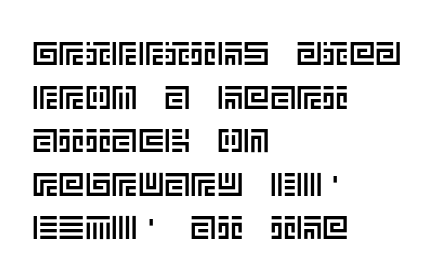
Default kerning and tracking; the words read as compact shapes. Ascenders rise straight up at ninety degrees. Whoever set this chose a conventional vertical rhythm. The glyphs are unaccompanied by any horizontal stroke below them. Every row of glyphs begins at an identical x-position on the left.
